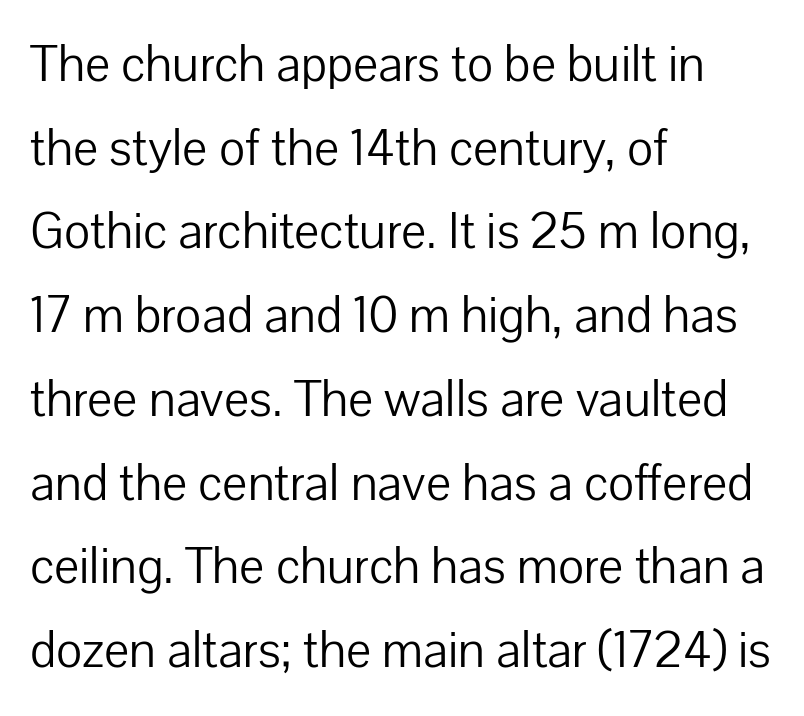
Q: Is the text bold? A: No.
Q: Is the text italic (slanted)? A: No, it is upright.
Q: Is the typeface a serif or a sans-serif typeface? A: Sans-serif.
Q: Is the text underlined? A: No.
Q: How is the paragraph aligned? A: Left-aligned.
Q: Is the spacing between letters normal or unusually wide? A: Normal.
Q: Is the spacing between lines tight, normal or loose? A: Normal.
Q: Width (condensed, normal, or wide)? A: Normal.
Q: Stroke contrast? A: Low.
Q: x-height? A: Medium.
Q: Monospaced? A: No.
